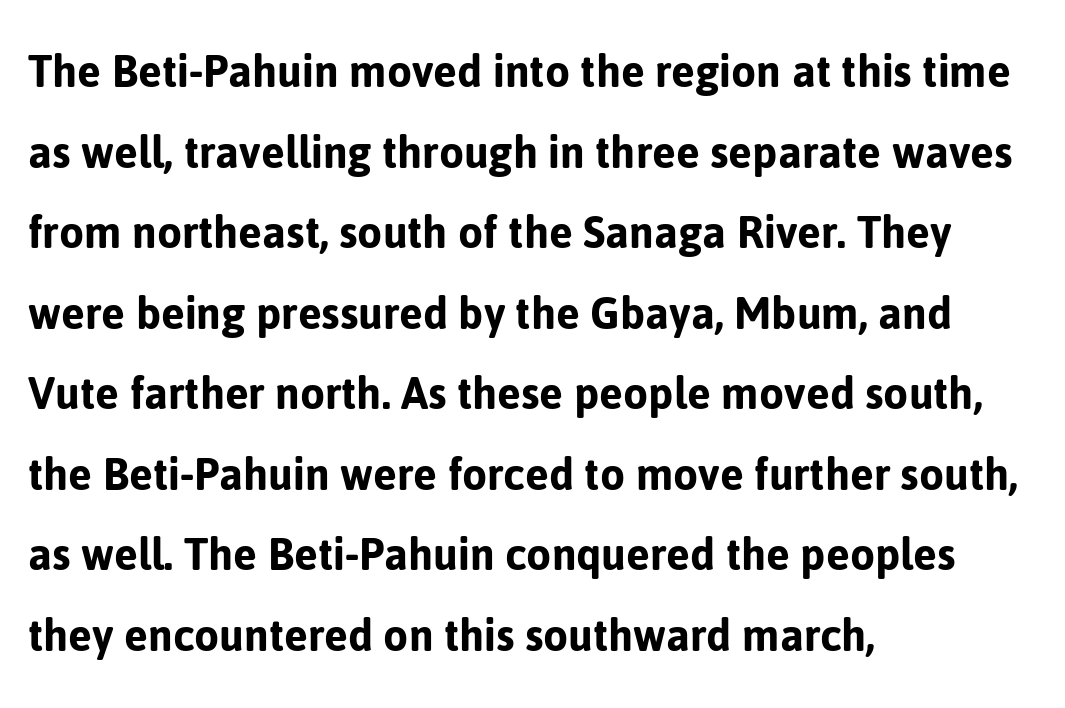
{"serif": "no", "italic": "no", "width": "normal", "stroke_contrast": "low", "x_height": "medium", "monospaced": "no", "underline": "no", "align": "left", "line_spacing": "normal", "line_spacing_ratio": 1.58, "letter_spacing": "normal", "letter_spacing_em": 0.0, "glyph_px": 51}
